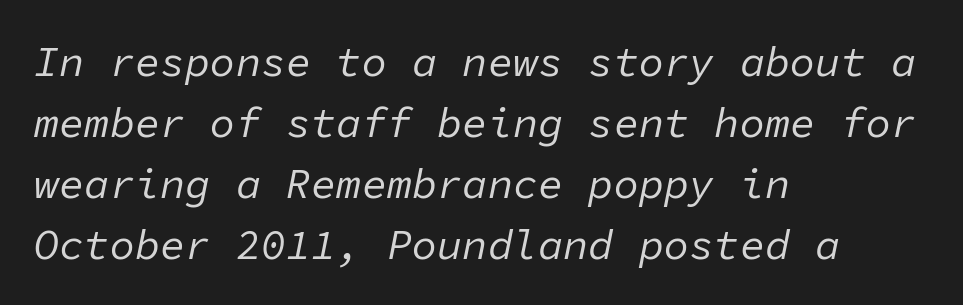
Counters stay open thanks to moderate or lighter strokes. The letters march in equal steps, a hallmark of fixed-pitch type. The block of text has a typical density, with ordinary space between rows. The rendering keeps characters at their native spacing. The zone under the glyphs is completely vacant. Does the lettering tilt? It does — this is italic.
